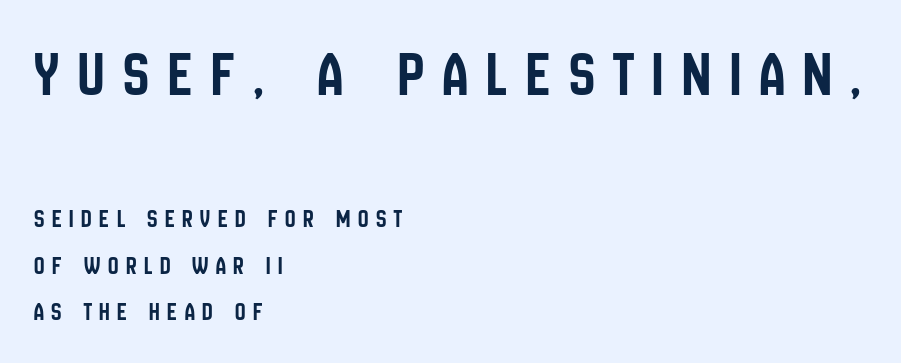
Examine the stroke ends and you'll find no serifs. You could not count columns in this text — the font is proportionally spaced. Compare the two chunks: the upper has the greater cap height. The foot of each line stays bare and open.
